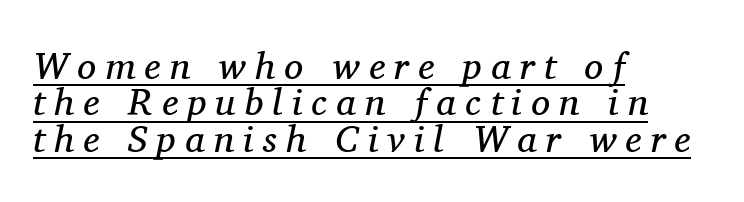
Q: Is the text bold? A: No.
Q: Is the text italic (slanted)? A: Yes, it leans right by about 11 degrees.
Q: Is the typeface a serif or a sans-serif typeface? A: Serif.
Q: Is the text underlined? A: Yes.
Q: How is the paragraph aligned? A: Left-aligned.
Q: Is the spacing between letters normal or unusually wide? A: Unusually wide.
Q: Is the spacing between lines tight, normal or loose? A: Tight.
Q: Width (condensed, normal, or wide)? A: Normal.
Q: Stroke contrast? A: Medium.
Q: x-height? A: Medium.
Q: Monospaced? A: No.
